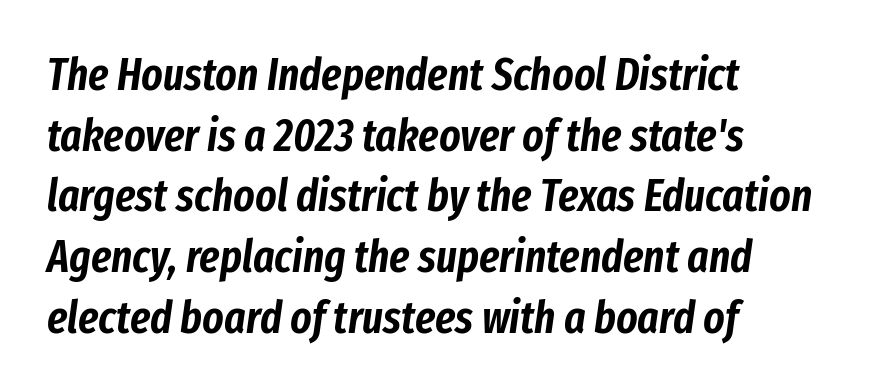
There is no visible air inserted between adjacent glyphs. Just letters on the line, the space beneath them empty. Visually the block forms a straight wall on the left and a jagged coastline on the right. The lettering tilts uniformly, giving the passage an italic look.
